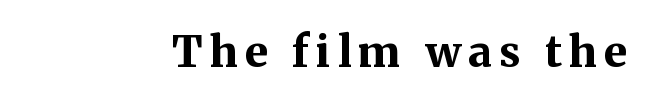
The image shows 43 px bold serif type, upright; set not underlined; medium stroke contrast and a medium x-height.
